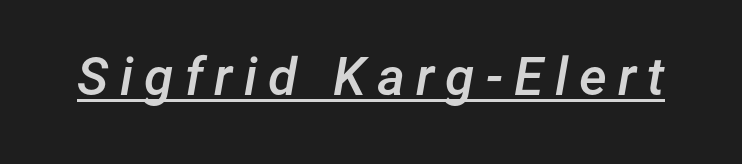
The string is rendered with underlining switched on. Do the characters align in a grid? No, the font is proportional. In terms of weight, the rendering is demibold, just under bold. You could only call the tracking loose — the letters float apart.
